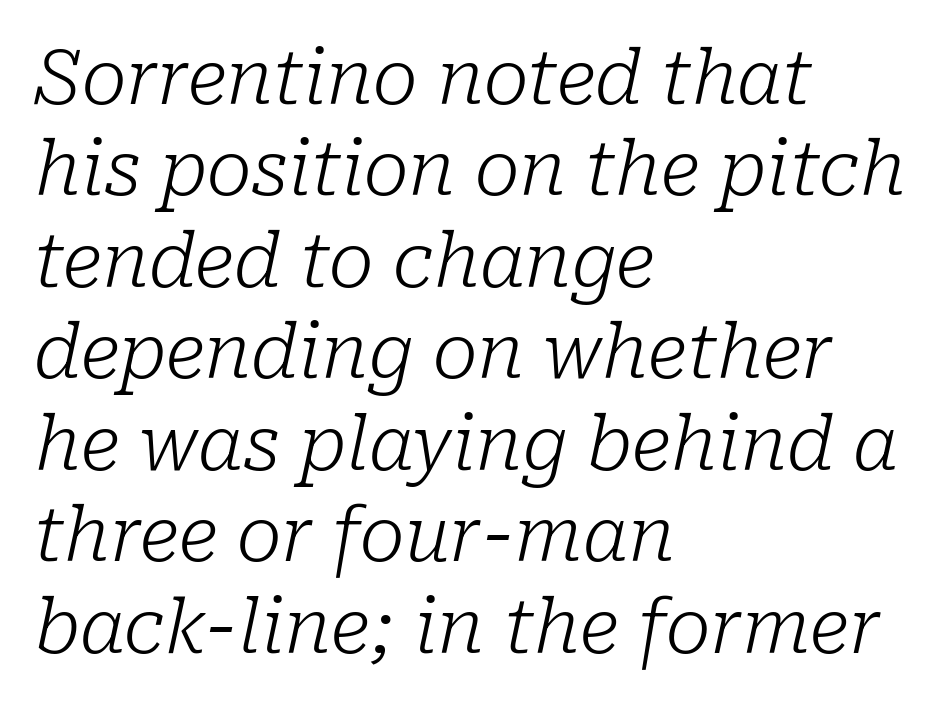
The image shows 75 px light serif type, italic (leaning right); set left-aligned, line spacing 1.22x, normal letter spacing, not underlined; low stroke contrast and a medium x-height.
